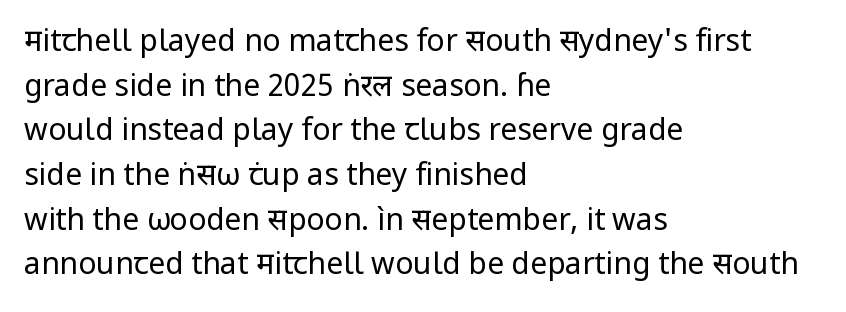
Q: Is the text bold? A: No.
Q: Is the text italic (slanted)? A: No, it is upright.
Q: Is the typeface a serif or a sans-serif typeface? A: Sans-serif.
Q: Is the text underlined? A: No.
Q: How is the paragraph aligned? A: Left-aligned.
Q: Is the spacing between letters normal or unusually wide? A: Normal.
Q: Is the spacing between lines tight, normal or loose? A: Normal.
Q: Width (condensed, normal, or wide)? A: Normal.
Q: Stroke contrast? A: Low.
Q: x-height? A: Medium.
Q: Monospaced? A: No.
